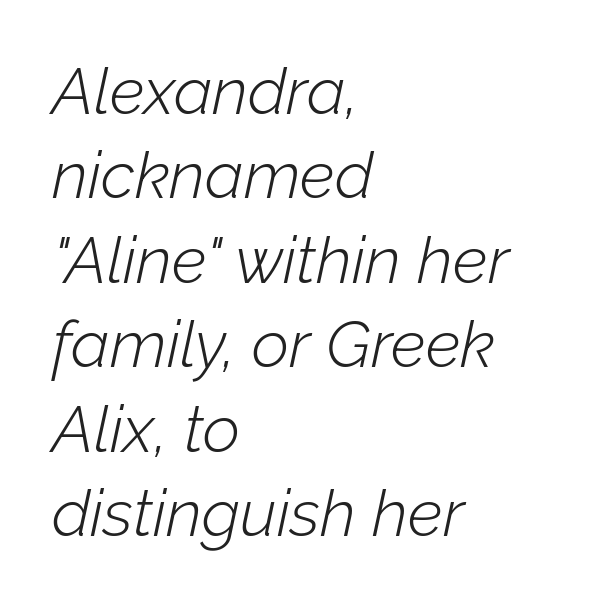
The image shows 65 px light type, italic (leaning right); set left-aligned, normal line spacing (1.3x), normal letter spacing, not underlined; low stroke contrast and a medium x-height.
